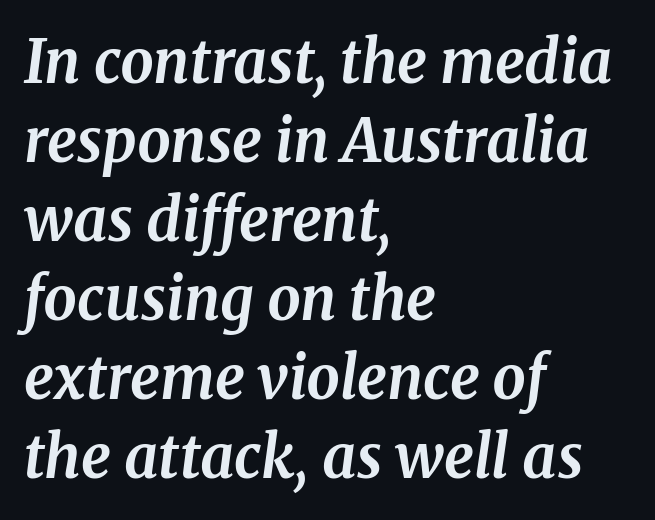
Q: Is the text bold? A: Yes.
Q: Is the text italic (slanted)? A: Yes, it leans right by about 8 degrees.
Q: Is the typeface a serif or a sans-serif typeface? A: Serif.
Q: Is the text underlined? A: No.
Q: How is the paragraph aligned? A: Left-aligned.
Q: Is the spacing between letters normal or unusually wide? A: Normal.
Q: Is the spacing between lines tight, normal or loose? A: Normal.
Q: Width (condensed, normal, or wide)? A: Normal.
Q: Stroke contrast? A: Medium.
Q: x-height? A: Medium.
Q: Monospaced? A: No.
